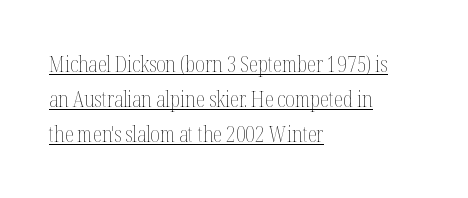
Q: Is the text bold? A: No.
Q: Is the text italic (slanted)? A: No, it is upright.
Q: Is the text underlined? A: Yes.
Q: How is the paragraph aligned? A: Left-aligned.
Q: Is the spacing between letters normal or unusually wide? A: Normal.
Q: Is the spacing between lines tight, normal or loose? A: Normal.
